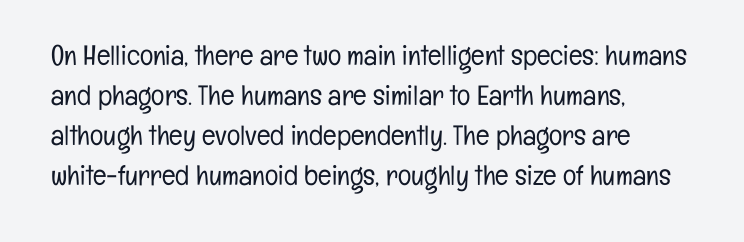
{"serif": "no", "italic": "no", "bold": "no", "weight": "light", "width": "condensed", "stroke_contrast": "low", "x_height": "medium", "monospaced": "no", "underline": "no", "align": "left", "line_spacing": "normal", "line_spacing_ratio": 1.43, "letter_spacing": "normal", "letter_spacing_em": 0.0, "glyph_px": 28}
